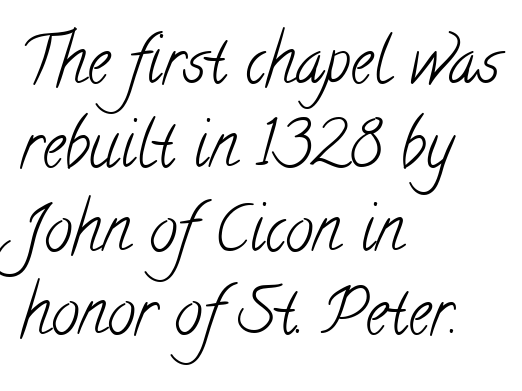
{"bold": "no", "weight": "light", "width": "condensed", "stroke_contrast": "low", "x_height": "small", "monospaced": "no", "underline": "no", "align": "left", "line_spacing": "normal", "line_spacing_ratio": 1.33, "letter_spacing": "normal", "letter_spacing_em": 0.0, "glyph_px": 63}
